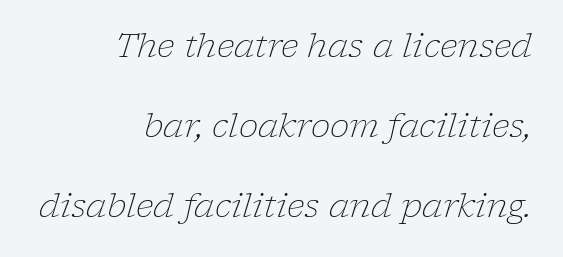
Q: Is the text bold? A: No.
Q: Is the text italic (slanted)? A: Yes, it leans right by about 17 degrees.
Q: Is the typeface a serif or a sans-serif typeface? A: Serif.
Q: Is the text underlined? A: No.
Q: How is the paragraph aligned? A: Right-aligned.
Q: Is the spacing between letters normal or unusually wide? A: Normal.
Q: Is the spacing between lines tight, normal or loose? A: Loose.
Q: Width (condensed, normal, or wide)? A: Normal.
Q: Stroke contrast? A: Low.
Q: x-height? A: Medium.
Q: Monospaced? A: No.
